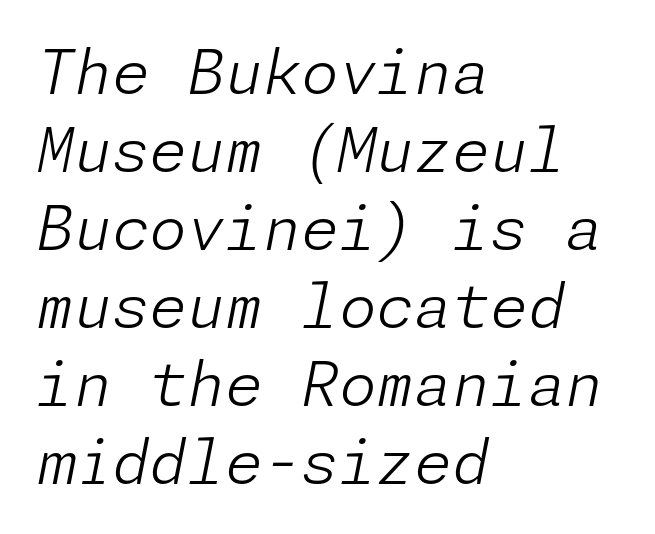
{"italic": "yes", "lean": "right", "slant_degrees": 11, "bold": "no", "weight": "light", "width": "normal", "stroke_contrast": "low", "x_height": "medium", "underline": "no", "align": "left", "line_spacing": "normal", "line_spacing_ratio": 1.28, "letter_spacing": "normal", "letter_spacing_em": 0.0, "glyph_px": 61}
